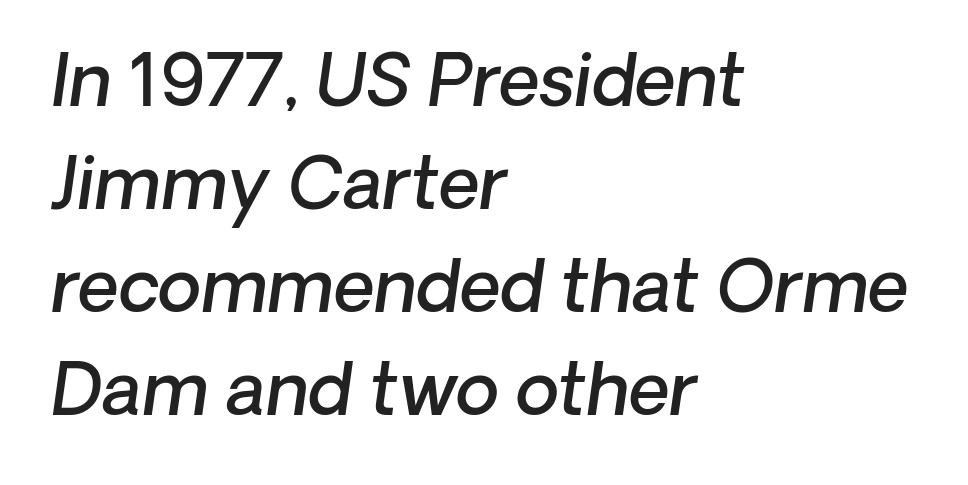
Q: Is the text bold? A: Semi-bold.
Q: Is the typeface a serif or a sans-serif typeface? A: Sans-serif.
Q: Is the text underlined? A: No.
Q: How is the paragraph aligned? A: Left-aligned.
Q: Is the spacing between letters normal or unusually wide? A: Normal.
Q: Is the spacing between lines tight, normal or loose? A: Normal.
Q: Width (condensed, normal, or wide)? A: Normal.
Q: Stroke contrast? A: Low.
Q: x-height? A: Medium.
Q: Monospaced? A: No.
